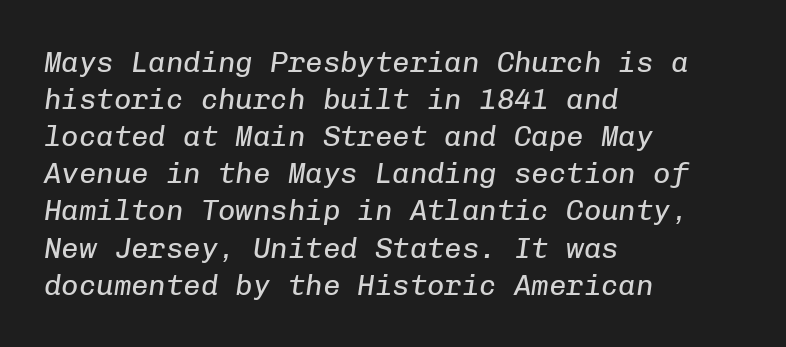
{"italic": "yes", "lean": "right", "slant_degrees": 8, "bold": "no", "weight": "regular", "width": "normal", "stroke_contrast": "low", "x_height": "medium", "monospaced": "yes", "underline": "no", "align": "left", "line_spacing": "normal", "line_spacing_ratio": 1.28, "letter_spacing": "normal", "letter_spacing_em": 0.0, "glyph_px": 29}
